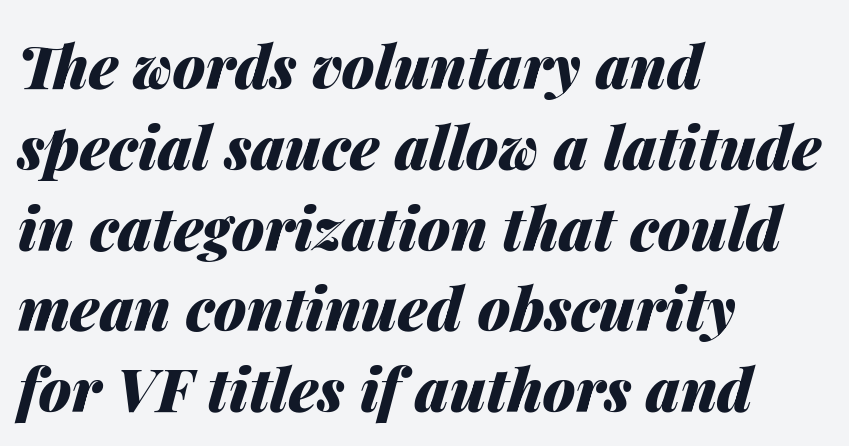
{"italic": "yes", "lean": "right", "slant_degrees": 14, "bold": "yes", "weight": "heavy", "width": "normal", "stroke_contrast": "medium", "x_height": "medium", "monospaced": "no", "underline": "no", "align": "left", "line_spacing": "normal", "line_spacing_ratio": 1.37, "letter_spacing": "normal", "letter_spacing_em": 0.0, "glyph_px": 59}
